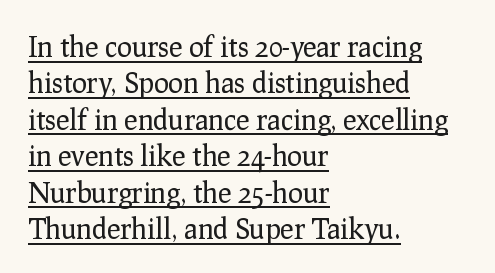
{"serif": "yes", "italic": "no", "bold": "no", "weight": "regular", "width": "normal", "stroke_contrast": "low", "x_height": "medium", "monospaced": "no", "underline": "yes", "align": "left", "line_spacing": "normal", "line_spacing_ratio": 1.3, "letter_spacing": "normal", "letter_spacing_em": 0.0, "glyph_px": 28}
